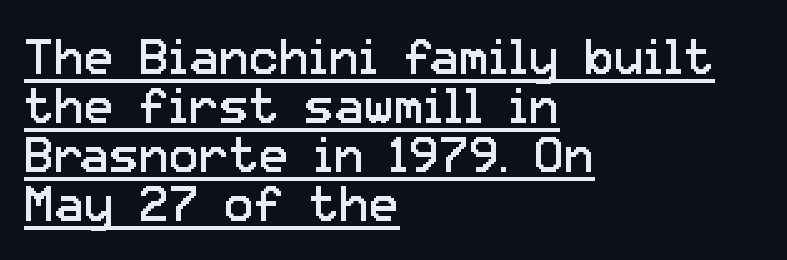
Q: Is the text bold? A: No.
Q: Is the text italic (slanted)? A: No, it is upright.
Q: Is the typeface a serif or a sans-serif typeface? A: Sans-serif.
Q: Is the text underlined? A: Yes.
Q: How is the paragraph aligned? A: Left-aligned.
Q: Is the spacing between letters normal or unusually wide? A: Normal.
Q: Is the spacing between lines tight, normal or loose? A: Tight.
Q: Width (condensed, normal, or wide)? A: Normal.
Q: Stroke contrast? A: Low.
Q: x-height? A: Medium.
Q: Monospaced? A: No.
